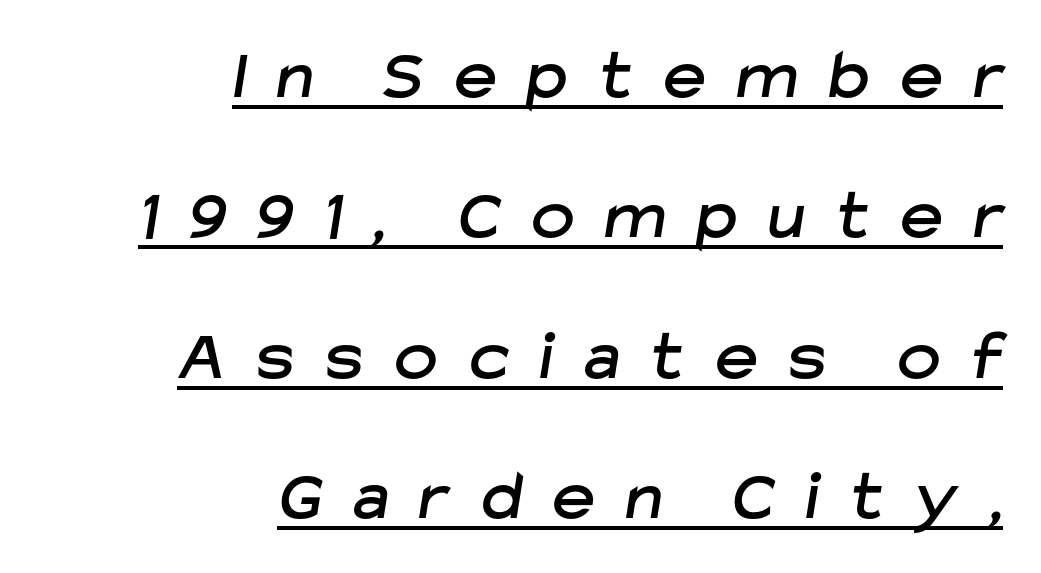
{"serif": "no", "width": "normal", "stroke_contrast": "low", "x_height": "medium", "monospaced": "no", "underline": "yes", "align": "right", "line_spacing": "loose", "line_spacing_ratio": 1.95, "letter_spacing": "wide", "letter_spacing_em": 0.44, "glyph_px": 72}
